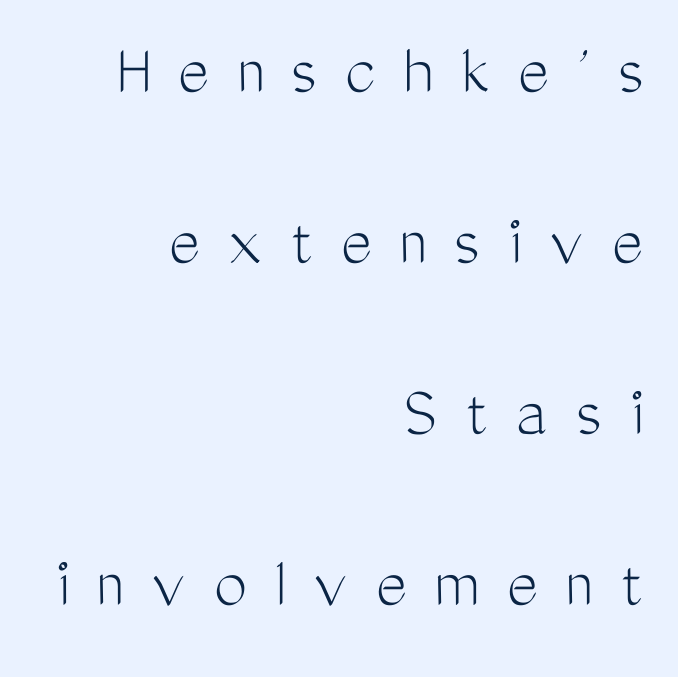
The image shows 74 px light, condensed sans-serif type, upright; set right-aligned, loose line spacing (2.31x), unusually wide letter spacing (+0.37 em), not underlined; medium stroke contrast and a medium x-height.
